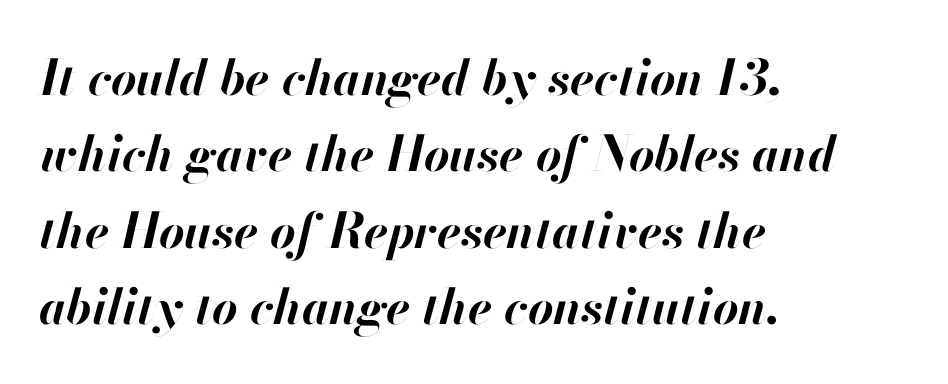
{"italic": "yes", "lean": "right", "slant_degrees": 13, "bold": "yes", "weight": "bold", "width": "normal", "stroke_contrast": "high", "x_height": "small", "monospaced": "no", "underline": "no", "align": "left", "line_spacing": "normal", "line_spacing_ratio": 1.56, "letter_spacing": "normal", "letter_spacing_em": 0.0, "glyph_px": 49}
